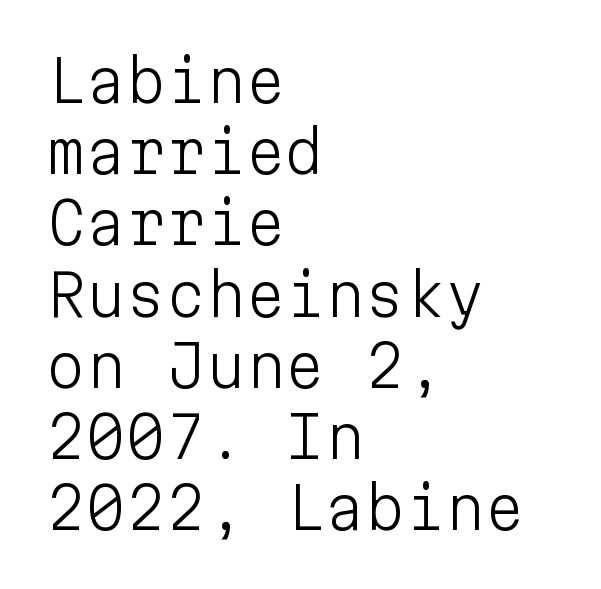
Is this a fixed-width face? Yes — each glyph sits in an identical cell. Bare-footed words on every line. This sample is left-justified, so line endings fall wherever the words run out. Serifs: no, the terminals of the letterforms are clean. Each word holds together tightly as a unit, with standard inter-letter gaps.
